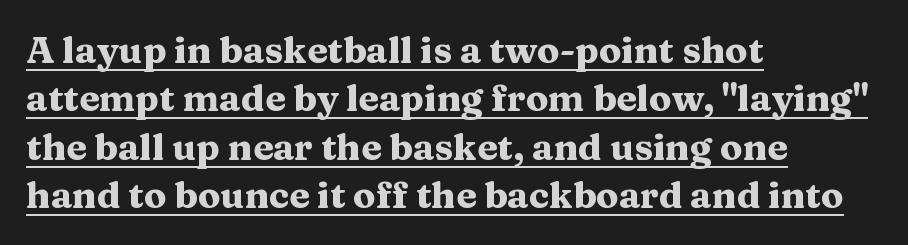
A normal amount of white space separates one row of letters from the next. Honestly, the underline is the first thing you notice here. These lines are set flush left with a ragged right edge. These lines were composed using upright roman letters.
